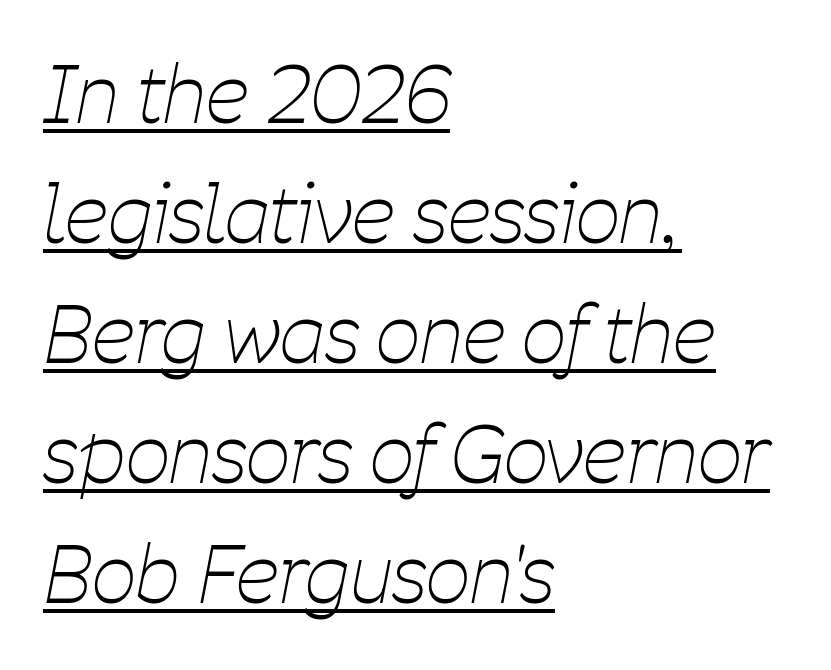
The line-height multiplier appears to be the usual default. Weight: regular or lighter. The compositor pushed each line to the left boundary. Here the designer chose a conventional face with non-uniform glyph widths. Has an underline been added? It has.
